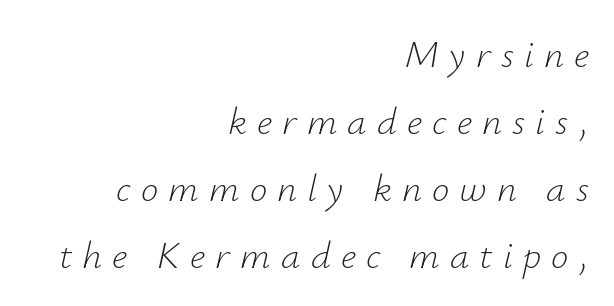
The image shows 39 px light type, italic (leaning right); set right-aligned, line spacing 1.72x, unusually wide letter spacing (+0.26 em), not underlined; low stroke contrast and a small x-height.
